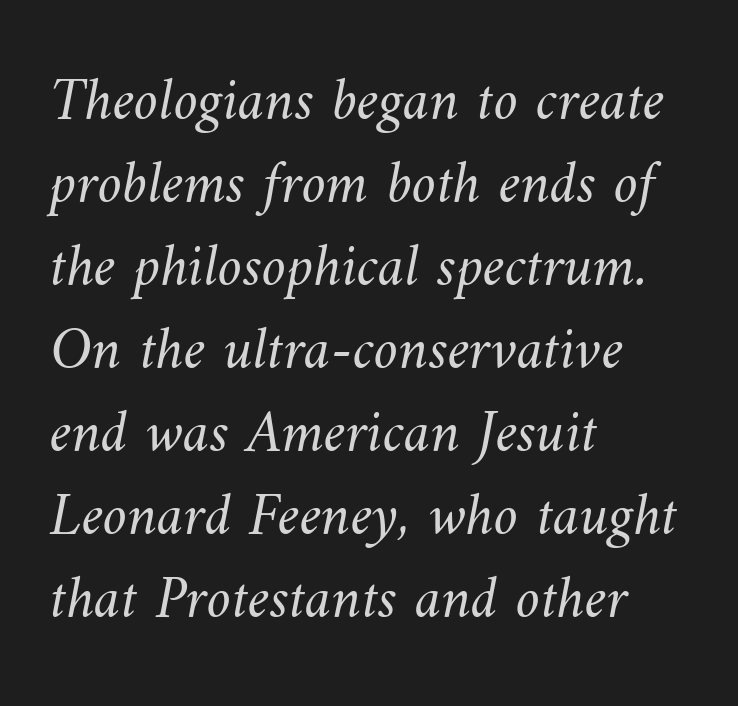
{"bold": "no", "weight": "light", "width": "normal", "stroke_contrast": "medium", "x_height": "small", "monospaced": "no", "underline": "no", "align": "left", "line_spacing": "normal", "line_spacing_ratio": 1.36, "letter_spacing": "normal", "letter_spacing_em": 0.0, "glyph_px": 61}
